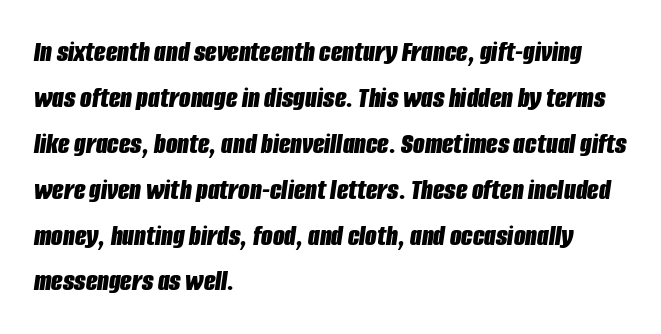
{"italic": "yes", "lean": "right", "slant_degrees": 8, "bold": "yes", "weight": "bold", "width": "condensed", "stroke_contrast": "low", "x_height": "large", "monospaced": "no", "underline": "no", "align": "left", "line_spacing": "normal", "line_spacing_ratio": 1.53, "letter_spacing": "normal", "letter_spacing_em": 0.0, "glyph_px": 30}
